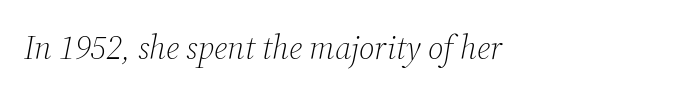
{"serif": "yes", "italic": "yes", "lean": "right", "slant_degrees": 12, "bold": "no", "weight": "light", "width": "normal", "stroke_contrast": "medium", "x_height": "medium", "monospaced": "no", "underline": "no", "letter_spacing": "normal", "letter_spacing_em": 0.0, "glyph_px": 33}
